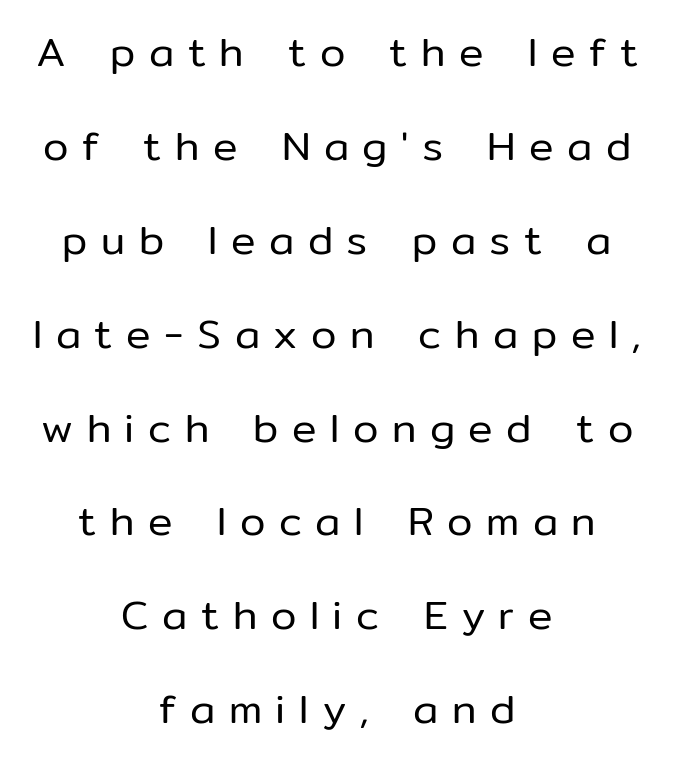
Nothing heavy about these letters — not bold at all. Think of a printed novel: that variable character pitch is what you see here. Spacing between characters has been opened up far beyond the box default. Reading down the block, each line starts at a different indent, mirrored at its end. Just letters on the line, the space beneath them empty.
